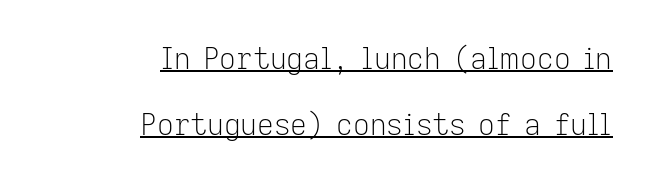
Q: Is the text bold? A: No.
Q: Is the text italic (slanted)? A: No, it is upright.
Q: Is the typeface a serif or a sans-serif typeface? A: Sans-serif.
Q: Is the text underlined? A: Yes.
Q: How is the paragraph aligned? A: Right-aligned.
Q: Is the spacing between letters normal or unusually wide? A: Normal.
Q: Is the spacing between lines tight, normal or loose? A: Loose.
Q: Width (condensed, normal, or wide)? A: Normal.
Q: Stroke contrast? A: Low.
Q: x-height? A: Medium.
Q: Monospaced? A: No.
